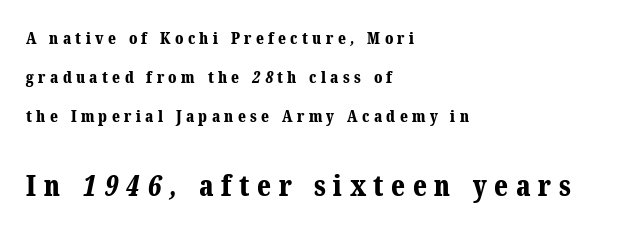
Small tapered or slab feet sit at the stroke ends, so this counts as serif. Does the bottom block carry the larger type? Yes, it does. The rendering inserts visible extra space after every character. Notice how thick the strokes are: this is what a full bold looks like.
